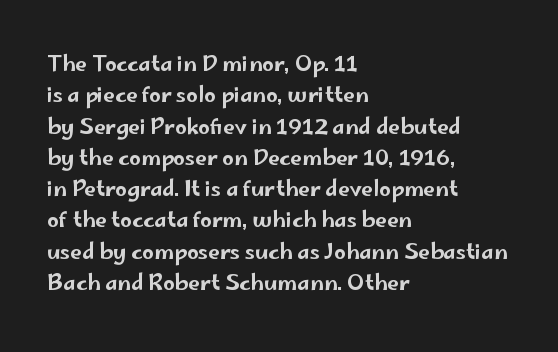
The compositor pushed each line to the left boundary. The designer left line spacing at the default. The rendering keeps characters at their native spacing. No italicization has been applied; the sample stays upright. Clear beneath every line of the passage.
